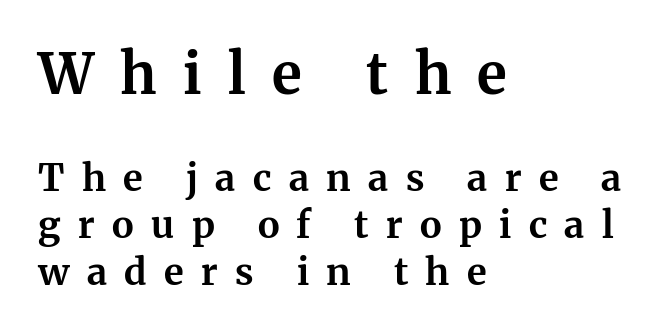
The image shows 56 px bold serif type, upright; set left-aligned, normal line spacing (1.27x), unusually wide letter spacing (+0.47 em), not underlined; the first (top) block is 1.51x larger; medium stroke contrast and a medium x-height.
